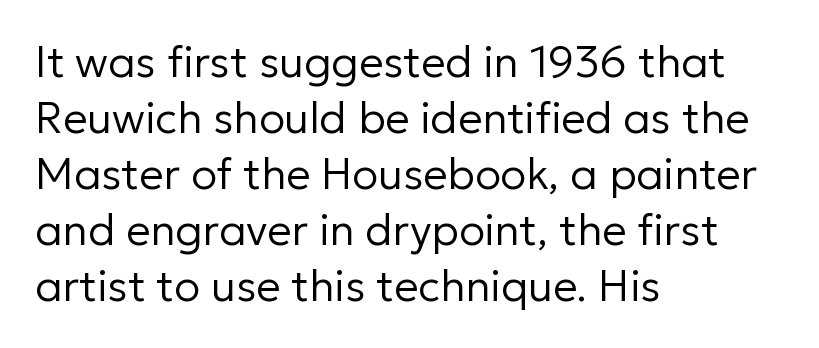
Q: Is the text bold? A: No.
Q: Is the text italic (slanted)? A: No, it is upright.
Q: Is the typeface a serif or a sans-serif typeface? A: Sans-serif.
Q: Is the text underlined? A: No.
Q: How is the paragraph aligned? A: Left-aligned.
Q: Is the spacing between letters normal or unusually wide? A: Normal.
Q: Is the spacing between lines tight, normal or loose? A: Normal.
Q: Width (condensed, normal, or wide)? A: Normal.
Q: Stroke contrast? A: Low.
Q: x-height? A: Medium.
Q: Monospaced? A: No.
